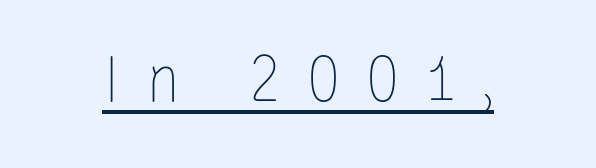
A rule runs beneath these lines of type. Here the designer chose a conventional face with non-uniform glyph widths. Italic? Not at all — the glyphs are vertical. Display-style spreading of the glyphs; the letterfit is very open. The passage shown is not bold in any degree.
